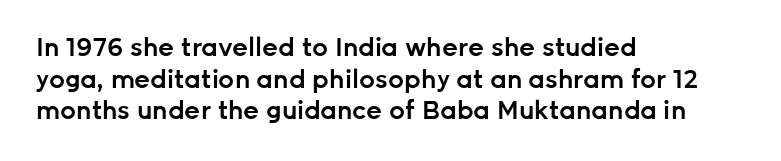
A semibold gives these letters moderate extra thickness, short of bold. The vertical gap from one line to the next is medium. The axis of the letterforms is exactly vertical. A typesetter would call this zero additional tracking. Plain, unruled lines of type. Leftover space on each line is placed entirely after the last word.
